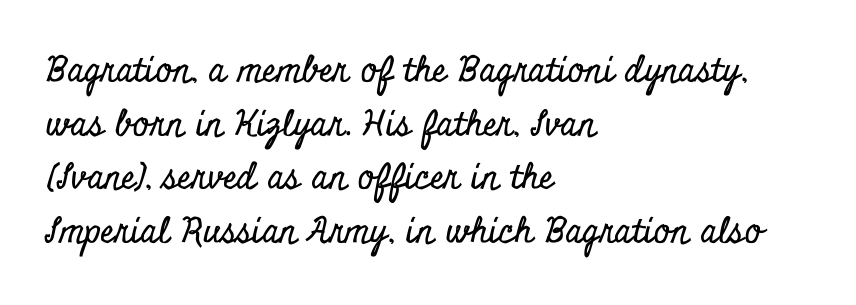
Q: Is the text italic (slanted)? A: Yes.
Q: Is the typeface a serif or a sans-serif typeface? A: Serif.
Q: Is the text underlined? A: No.
Q: How is the paragraph aligned? A: Left-aligned.
Q: Is the spacing between letters normal or unusually wide? A: Normal.
Q: Is the spacing between lines tight, normal or loose? A: Normal.
Q: Width (condensed, normal, or wide)? A: Condensed.
Q: Stroke contrast? A: Low.
Q: x-height? A: Small.
Q: Monospaced? A: No.
